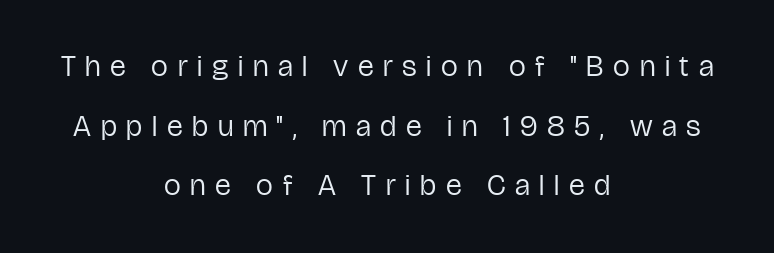
{"serif": "no", "italic": "no", "bold": "no", "weight": "regular", "width": "condensed", "stroke_contrast": "low", "x_height": "medium", "monospaced": "no", "underline": "no", "align": "center", "line_spacing": "loose", "line_spacing_ratio": 1.99, "letter_spacing": "wide", "letter_spacing_em": 0.32, "glyph_px": 30}
